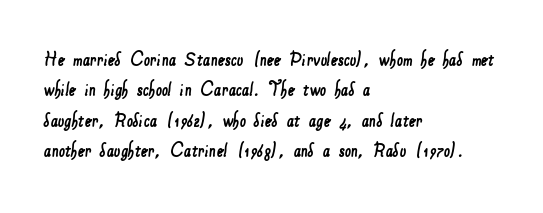
Q: Is the text underlined? A: No.
Q: How is the paragraph aligned? A: Left-aligned.
Q: Is the spacing between letters normal or unusually wide? A: Normal.
Q: Is the spacing between lines tight, normal or loose? A: Normal.
